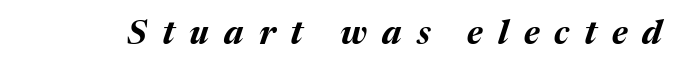
Q: Is the text bold? A: Yes.
Q: Is the text italic (slanted)? A: Yes, it leans right by about 17 degrees.
Q: Is the text underlined? A: No.
Q: Is the spacing between letters normal or unusually wide? A: Unusually wide.
Q: Width (condensed, normal, or wide)? A: Normal.
Q: Stroke contrast? A: Medium.
Q: x-height? A: Medium.
Q: Monospaced? A: No.
